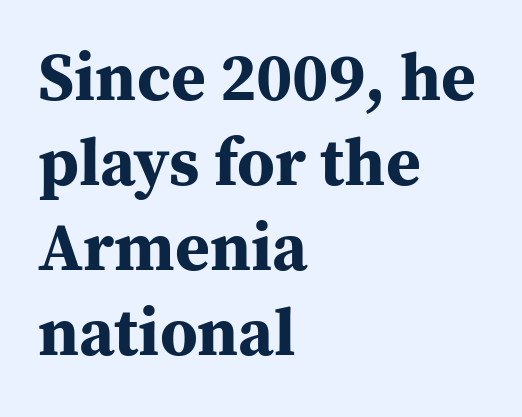
The image shows 67 px bold serif type, upright; set left-aligned, normal line spacing (1.27x), normal letter spacing, not underlined; medium stroke contrast and a medium x-height.
